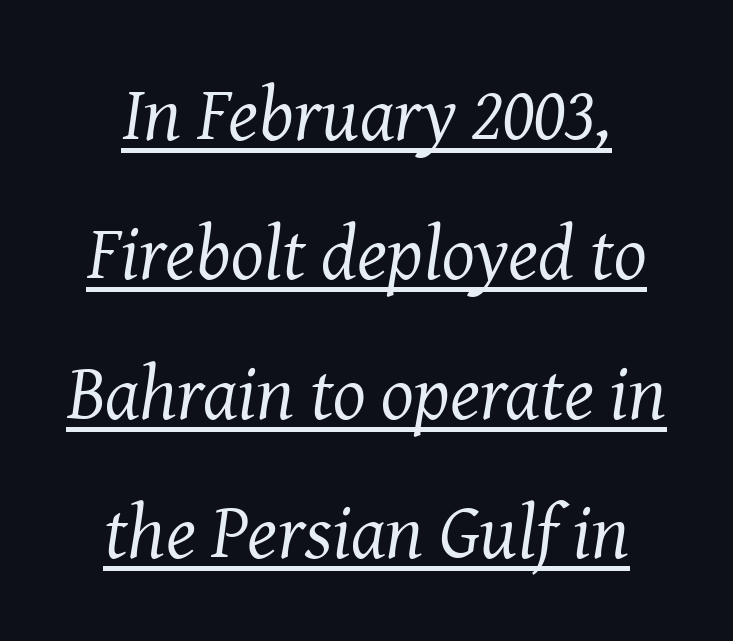
A typesetter would call this proportional, since set widths differ per character. Observe the lean: these are italic letterforms. Honestly, the letter spacing is just normal — you wouldn't notice it. Bold? No — there's no thickening of the strokes.
